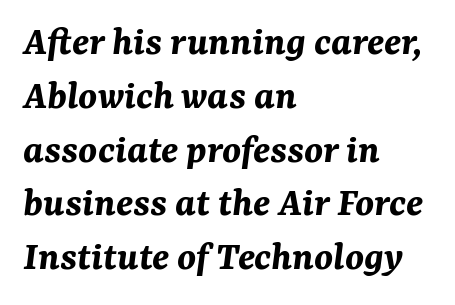
Q: Is the text bold? A: Yes.
Q: Is the text italic (slanted)? A: Yes, it leans right by about 7 degrees.
Q: Is the text underlined? A: No.
Q: How is the paragraph aligned? A: Left-aligned.
Q: Is the spacing between letters normal or unusually wide? A: Normal.
Q: Is the spacing between lines tight, normal or loose? A: Normal.
Q: Width (condensed, normal, or wide)? A: Normal.
Q: Stroke contrast? A: Medium.
Q: x-height? A: Medium.
Q: Monospaced? A: No.
